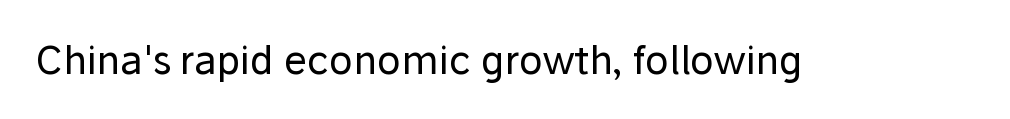
A typesetter would mark this as roman, not italic. The glyphs are unaccompanied by any horizontal stroke below them. The weight tops out at a normal text grade. Here the glyphs are tracked normally, forming tight word shapes. Letterform terminals end flat and unadorned throughout the passage.
